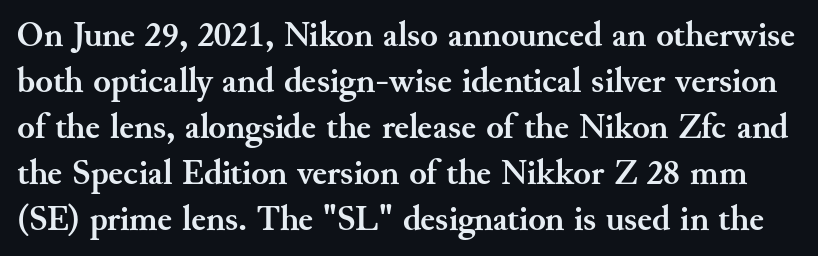
{"serif": "yes", "italic": "no", "bold": "yes", "weight": "semibold", "width": "normal", "stroke_contrast": "medium", "x_height": "small", "monospaced": "no", "underline": "no", "line_spacing": "normal", "line_spacing_ratio": 1.28, "letter_spacing": "normal", "letter_spacing_em": 0.0, "glyph_px": 36}
